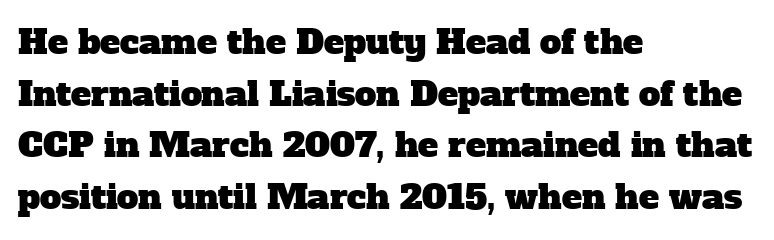
Q: Is the typeface a serif or a sans-serif typeface? A: Serif.
Q: Is the text underlined? A: No.
Q: How is the paragraph aligned? A: Left-aligned.
Q: Is the spacing between letters normal or unusually wide? A: Normal.
Q: Is the spacing between lines tight, normal or loose? A: Normal.
Q: Width (condensed, normal, or wide)? A: Normal.
Q: Stroke contrast? A: Low.
Q: x-height? A: Medium.
Q: Monospaced? A: No.
